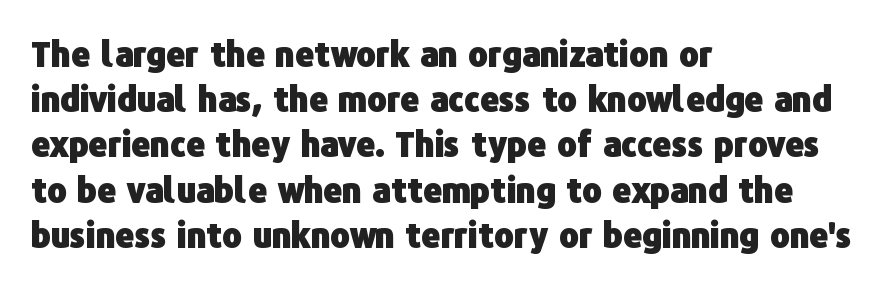
Q: Is the text bold? A: Yes.
Q: Is the text italic (slanted)? A: No, it is upright.
Q: Is the typeface a serif or a sans-serif typeface? A: Sans-serif.
Q: Is the text underlined? A: No.
Q: How is the paragraph aligned? A: Left-aligned.
Q: Is the spacing between letters normal or unusually wide? A: Normal.
Q: Is the spacing between lines tight, normal or loose? A: Normal.
Q: Width (condensed, normal, or wide)? A: Normal.
Q: Stroke contrast? A: Low.
Q: x-height? A: Medium.
Q: Monospaced? A: No.
